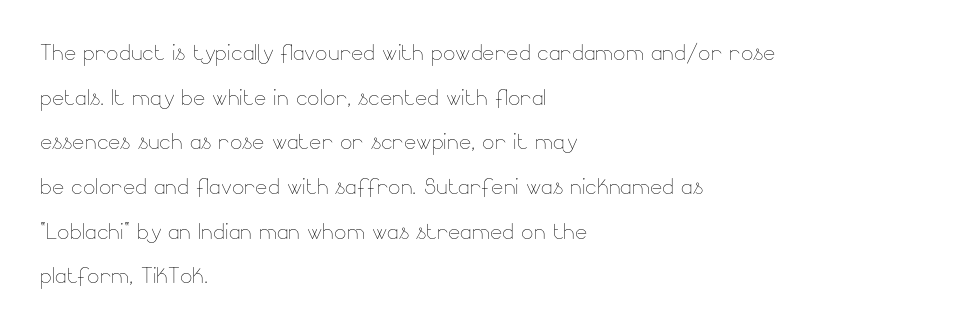
{"italic": "no", "bold": "no", "weight": "thin", "width": "normal", "stroke_contrast": "low", "x_height": "small", "monospaced": "no", "underline": "no", "align": "left", "line_spacing": "normal", "line_spacing_ratio": 1.54, "letter_spacing": "normal", "letter_spacing_em": 0.0, "glyph_px": 29}
